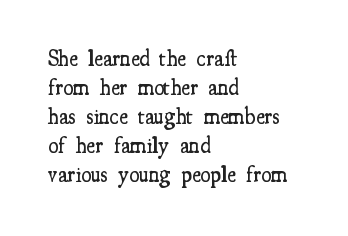
Q: Is the text bold? A: Semi-bold.
Q: Is the text italic (slanted)? A: No, it is upright.
Q: Is the text underlined? A: No.
Q: How is the paragraph aligned? A: Left-aligned.
Q: Is the spacing between letters normal or unusually wide? A: Normal.
Q: Is the spacing between lines tight, normal or loose? A: Normal.
